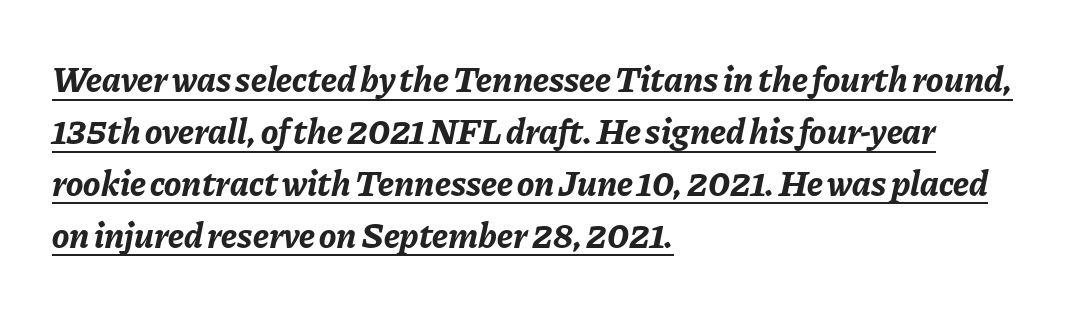
Q: Is the text bold? A: Yes.
Q: Is the text italic (slanted)? A: Yes, it leans right by about 11 degrees.
Q: Is the text underlined? A: Yes.
Q: How is the paragraph aligned? A: Left-aligned.
Q: Is the spacing between letters normal or unusually wide? A: Normal.
Q: Is the spacing between lines tight, normal or loose? A: Normal.
Q: Width (condensed, normal, or wide)? A: Normal.
Q: Stroke contrast? A: Low.
Q: x-height? A: Medium.
Q: Monospaced? A: No.
